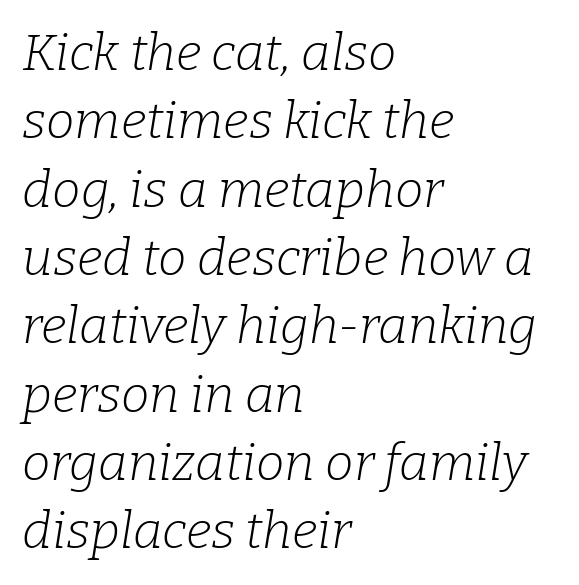
Typeset ragged right — the left edge is the straight one. The characters are drawn with everyday or finer stroke widths. Each letter keeps its own natural width here, so spacing adapts to shape. The space between consecutive lines is moderate.
